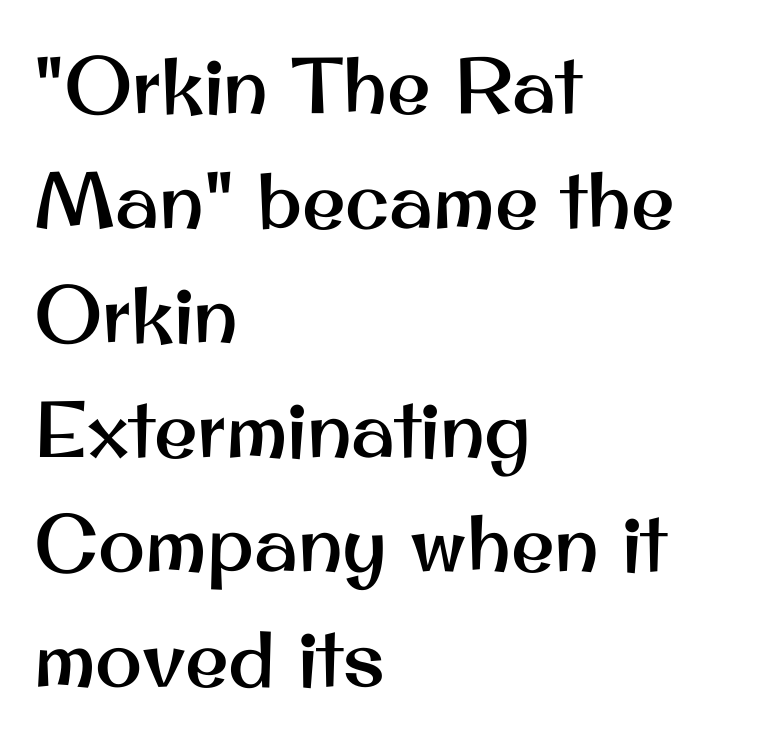
{"serif": "no", "italic": "no", "width": "normal", "stroke_contrast": "medium", "x_height": "small", "monospaced": "no", "underline": "no", "align": "left", "line_spacing": "normal", "line_spacing_ratio": 1.45, "letter_spacing": "normal", "letter_spacing_em": 0.0, "glyph_px": 79}
